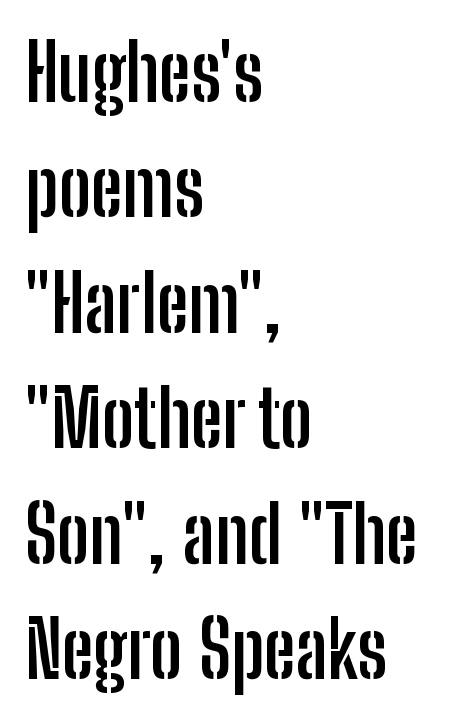
Q: Is the text bold? A: Yes.
Q: Is the text italic (slanted)? A: No, it is upright.
Q: Is the typeface a serif or a sans-serif typeface? A: Sans-serif.
Q: Is the text underlined? A: No.
Q: How is the paragraph aligned? A: Left-aligned.
Q: Is the spacing between letters normal or unusually wide? A: Normal.
Q: Is the spacing between lines tight, normal or loose? A: Normal.
Q: Width (condensed, normal, or wide)? A: Condensed.
Q: Stroke contrast? A: Low.
Q: x-height? A: Medium.
Q: Monospaced? A: No.
